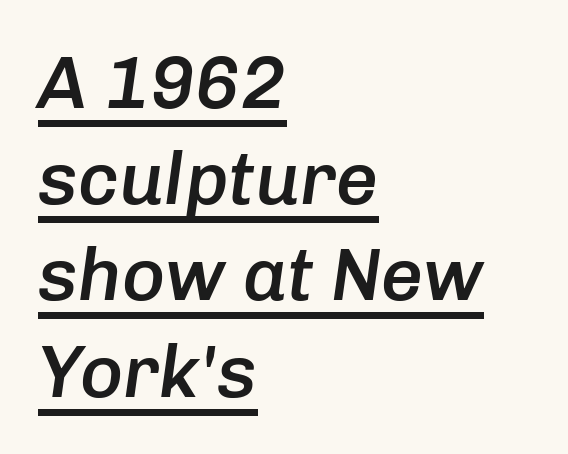
Q: Is the text bold? A: Semi-bold.
Q: Is the text italic (slanted)? A: Yes, it leans right by about 8 degrees.
Q: Is the text underlined? A: Yes.
Q: How is the paragraph aligned? A: Left-aligned.
Q: Is the spacing between letters normal or unusually wide? A: Normal.
Q: Is the spacing between lines tight, normal or loose? A: Normal.
Q: Width (condensed, normal, or wide)? A: Normal.
Q: Stroke contrast? A: Low.
Q: x-height? A: Medium.
Q: Monospaced? A: No.
